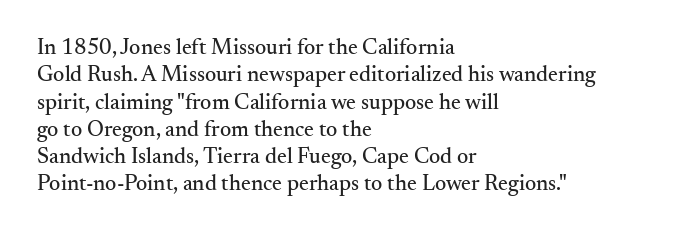
Q: Is the text italic (slanted)? A: No, it is upright.
Q: Is the text underlined? A: No.
Q: How is the paragraph aligned? A: Left-aligned.
Q: Is the spacing between letters normal or unusually wide? A: Normal.
